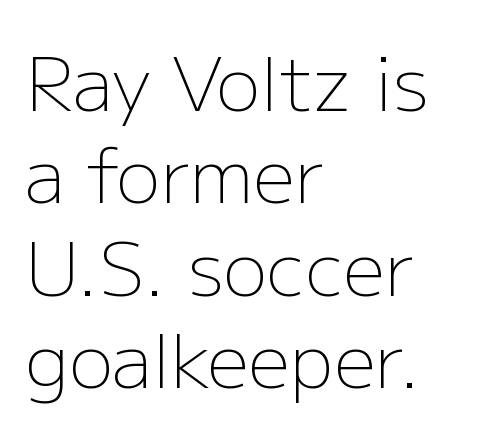
Q: Is the text bold? A: No.
Q: Is the text italic (slanted)? A: No, it is upright.
Q: Is the typeface a serif or a sans-serif typeface? A: Sans-serif.
Q: Is the text underlined? A: No.
Q: How is the paragraph aligned? A: Left-aligned.
Q: Is the spacing between letters normal or unusually wide? A: Normal.
Q: Is the spacing between lines tight, normal or loose? A: Normal.
Q: Width (condensed, normal, or wide)? A: Normal.
Q: Stroke contrast? A: Low.
Q: x-height? A: Medium.
Q: Monospaced? A: No.
